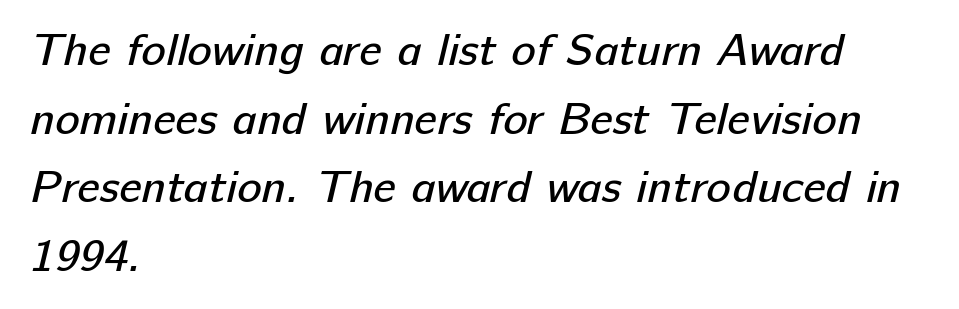
Q: Is the text bold? A: No.
Q: Is the typeface a serif or a sans-serif typeface? A: Sans-serif.
Q: Is the text underlined? A: No.
Q: How is the paragraph aligned? A: Left-aligned.
Q: Is the spacing between letters normal or unusually wide? A: Normal.
Q: Is the spacing between lines tight, normal or loose? A: Normal.
Q: Width (condensed, normal, or wide)? A: Normal.
Q: Stroke contrast? A: Low.
Q: x-height? A: Medium.
Q: Monospaced? A: No.
